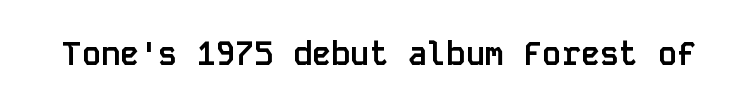
The image shows 32 px semibold sans-serif type, upright, monospaced; set normal letter spacing, not underlined; low stroke contrast and a large x-height.
